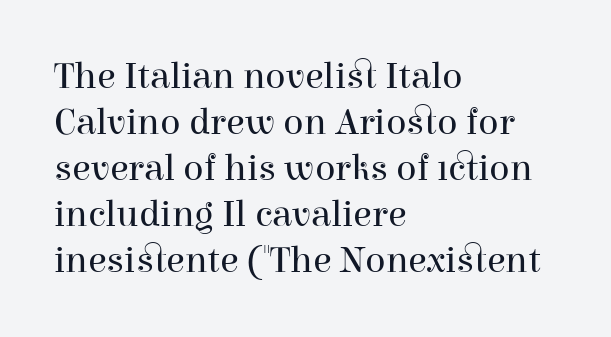
{"serif": "yes", "italic": "no", "bold": "no", "weight": "regular", "width": "normal", "stroke_contrast": "high", "x_height": "medium", "monospaced": "no", "underline": "no", "align": "left", "line_spacing_ratio": 1.21, "letter_spacing": "normal", "letter_spacing_em": 0.0, "glyph_px": 38}
